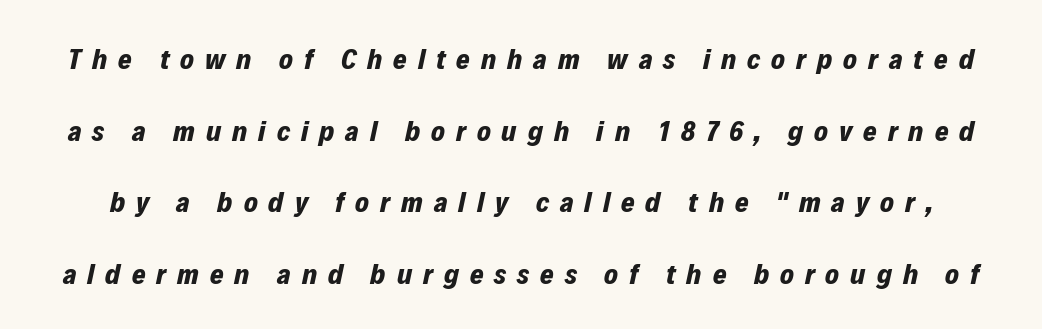
Is the letter spacing exaggerated? Yes — the characters are pushed far apart. A bare baseline throughout the passage. In terms of posture, this sample is oblique. Does the leading feel generous? Absolutely, it's lavish.
